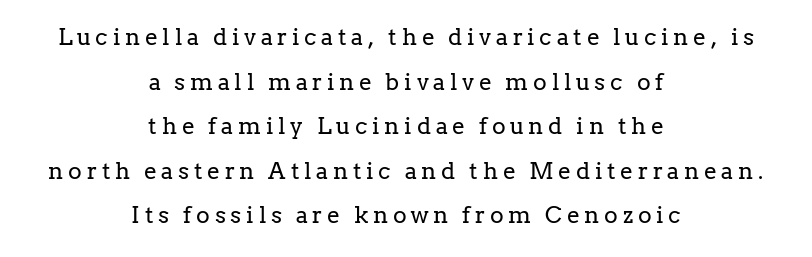
Q: Is the text bold? A: No.
Q: Is the text italic (slanted)? A: No, it is upright.
Q: Is the text underlined? A: No.
Q: How is the paragraph aligned? A: Centered.
Q: Is the spacing between letters normal or unusually wide? A: Unusually wide.
Q: Is the spacing between lines tight, normal or loose? A: Loose.
